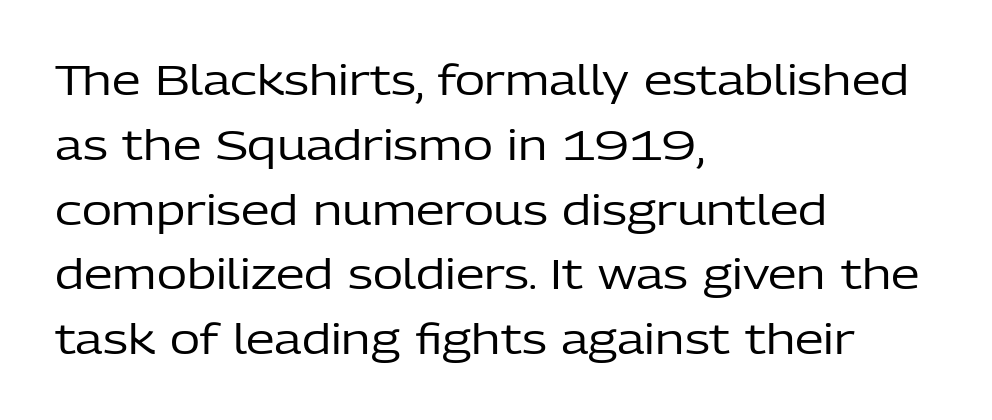
The specimen reads as upright at a glance. The passage shown is not underscored anywhere. Looks like regular typesetting: each glyph gets only the width it needs. The characters display no serif detailing; their extremities are plain.
